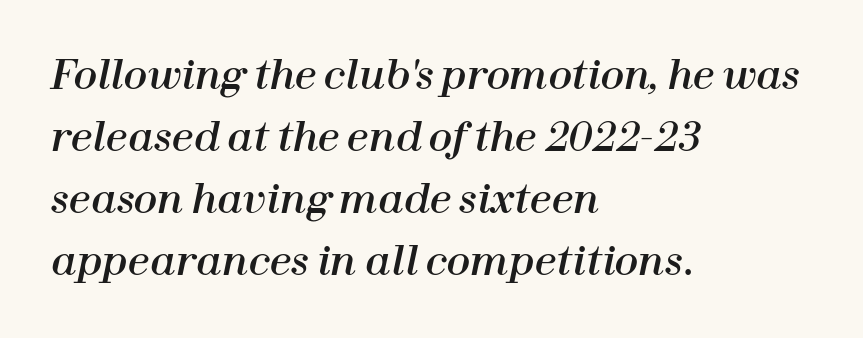
{"italic": "yes", "lean": "right", "slant_degrees": 12, "width": "normal", "stroke_contrast": "high", "x_height": "medium", "monospaced": "no", "underline": "no", "align": "left", "line_spacing": "normal", "line_spacing_ratio": 1.59, "letter_spacing": "normal", "letter_spacing_em": 0.0, "glyph_px": 39}
